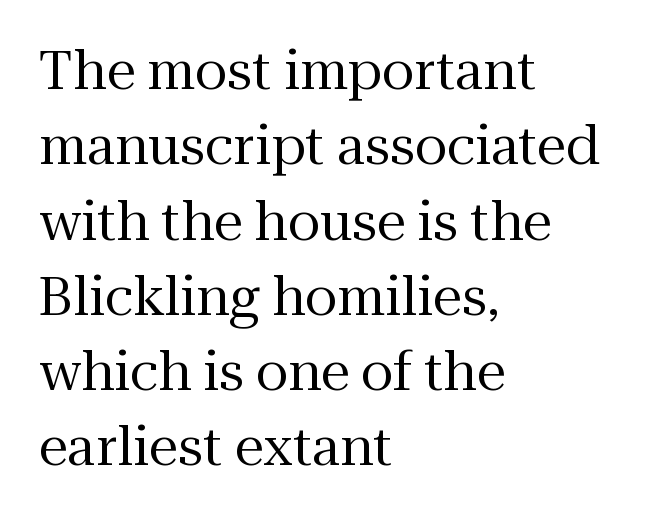
The image shows 53 px regular-weight serif type, upright; set left-aligned, normal line spacing (1.42x), normal letter spacing, not underlined; medium stroke contrast and a medium x-height.
